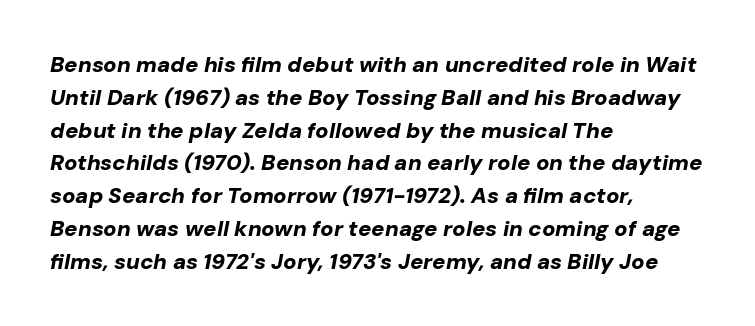
The image shows 22 px bold type, italic (leaning right); set left-aligned, normal line spacing (1.49x), normal letter spacing, not underlined.
